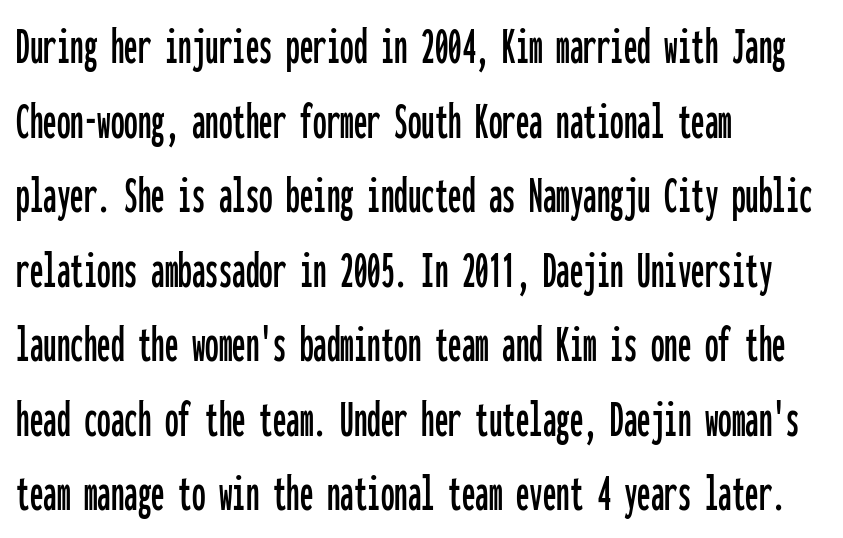
The letters sit at their default tracking, neither squeezed nor spread. The designer went with a sans here, leaving each stem footless. Descenders hang freely into open space. Students, observe: this is what conventionally led text looks like. The rendering uses typewriter-style spacing with identical character cells.
